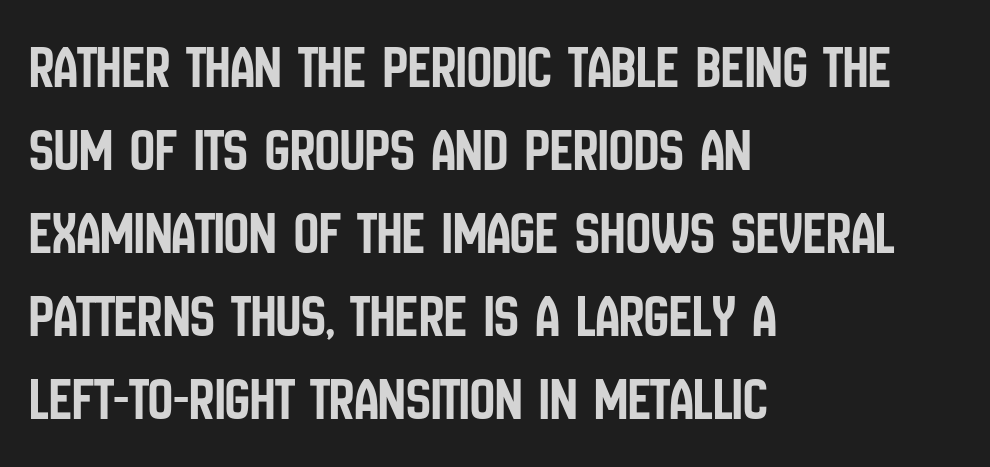
The image shows 62 px condensed sans-serif type, upright; set left-aligned, normal line spacing (1.34x), normal letter spacing, not underlined; low stroke contrast and a large x-height.
